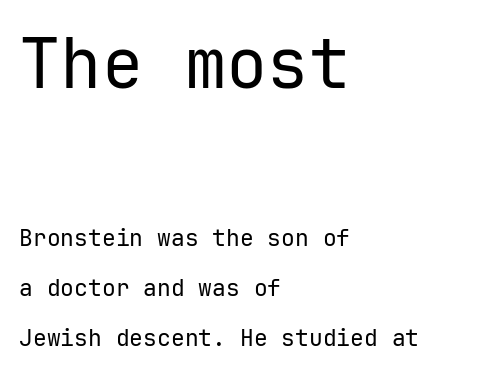
Italic? Not at all — the glyphs are vertical. A typesetter would label this face a sans. How would I describe the line gaps? Wide and relaxed. Compare the two chunks: the upper has the greater cap height.
